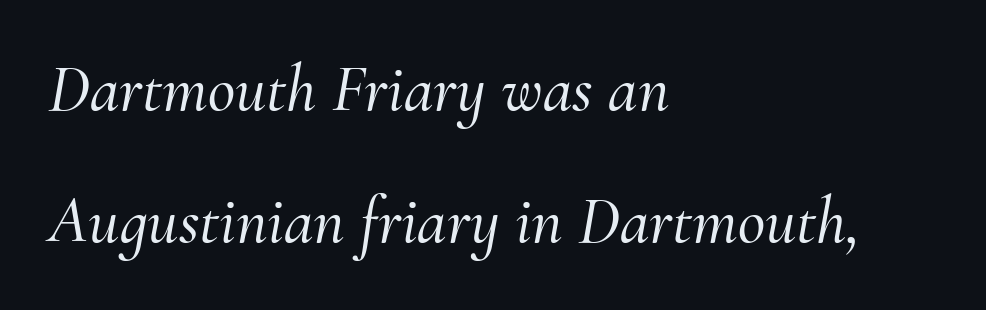
{"serif": "yes", "italic": "yes", "lean": "right", "slant_degrees": 10, "width": "normal", "stroke_contrast": "medium", "x_height": "small", "monospaced": "no", "underline": "no", "align": "left", "line_spacing": "loose", "line_spacing_ratio": 1.97, "letter_spacing": "normal", "letter_spacing_em": 0.0, "glyph_px": 67}
